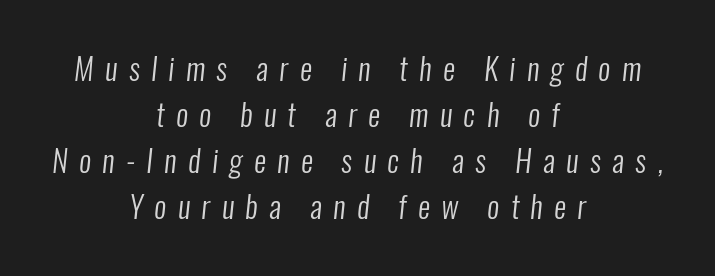
{"serif": "no", "bold": "no", "weight": "regular", "width": "condensed", "stroke_contrast": "low", "x_height": "medium", "monospaced": "no", "underline": "no", "align": "center", "line_spacing": "normal", "line_spacing_ratio": 1.53, "letter_spacing": "wide", "letter_spacing_em": 0.38, "glyph_px": 30}
